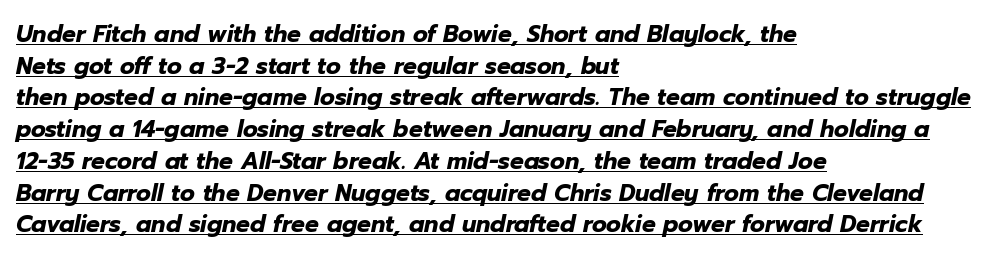
The image shows 23 px bold type, italic (leaning right); set left-aligned, normal line spacing (1.38x), normal letter spacing, underlined.
